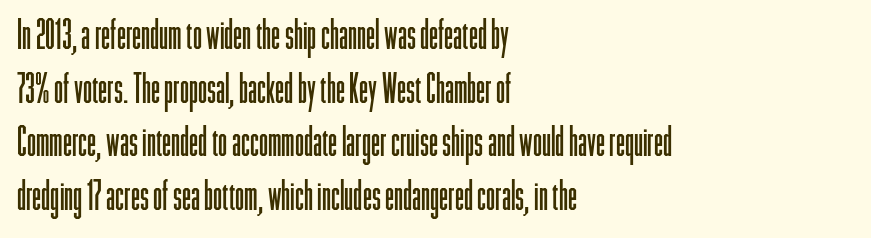
{"serif": "no", "italic": "no", "bold": "no", "weight": "light", "width": "condensed", "stroke_contrast": "low", "x_height": "medium", "monospaced": "no", "underline": "no", "align": "left", "line_spacing": "normal", "line_spacing_ratio": 1.31, "letter_spacing": "normal", "letter_spacing_em": 0.0, "glyph_px": 41}
